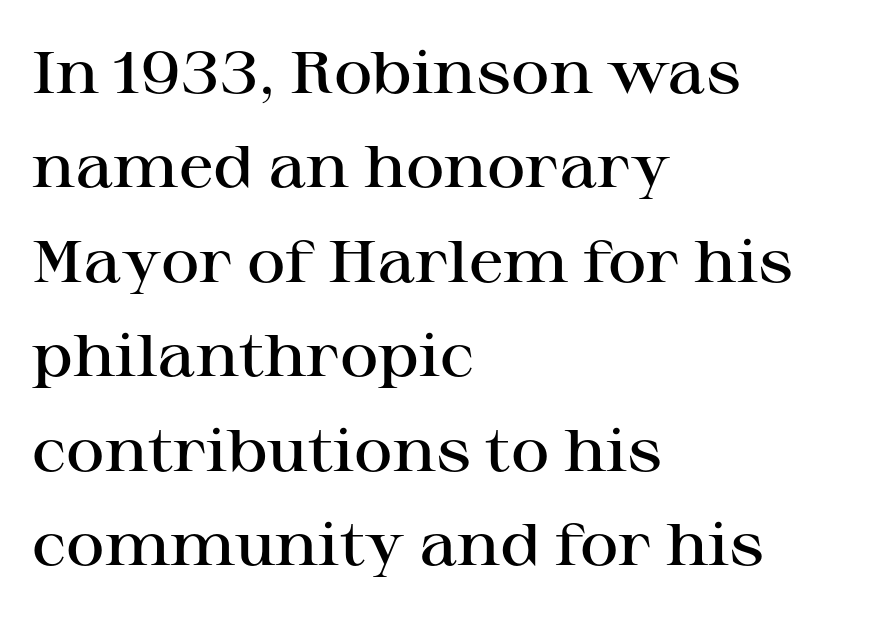
The face used here is proportionally spaced, like ordinary book or web type. Each word holds together tightly as a unit, with standard inter-letter gaps. Serif or sans? Serif — the stroke terminals have little feet. Compared with a centered layout, this one pins lines to the left instead. Is there much room between lines? A standard amount, neither cramped nor airy.
